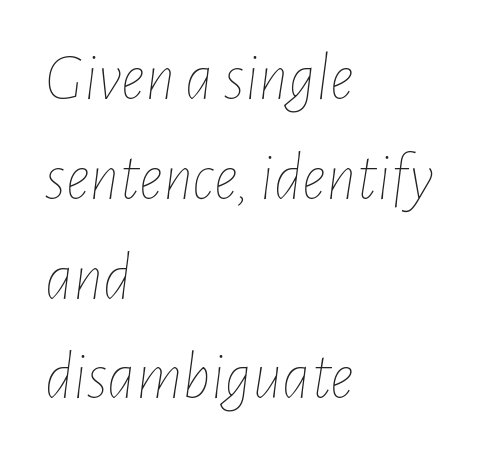
The image shows 67 px thin, condensed type, italic (leaning right); set left-aligned, normal line spacing (1.49x), normal letter spacing, not underlined; low stroke contrast and a medium x-height.
